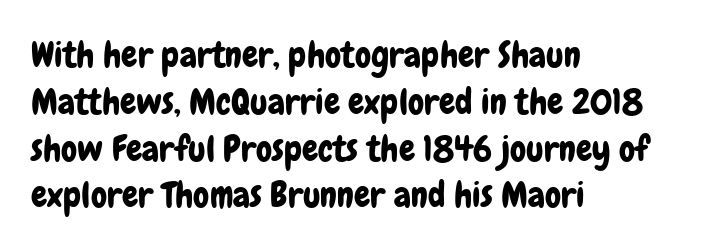
{"serif": "no", "italic": "no", "width": "condensed", "stroke_contrast": "low", "x_height": "medium", "monospaced": "no", "underline": "no", "align": "left", "line_spacing": "normal", "line_spacing_ratio": 1.3, "letter_spacing": "normal", "letter_spacing_em": 0.0, "glyph_px": 36}
